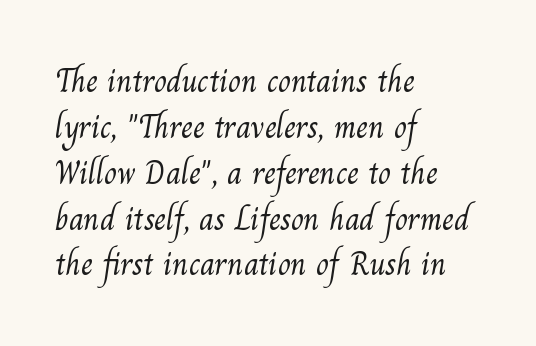
Q: Is the text bold? A: No.
Q: Is the typeface a serif or a sans-serif typeface? A: Serif.
Q: Is the text underlined? A: No.
Q: How is the paragraph aligned? A: Left-aligned.
Q: Is the spacing between letters normal or unusually wide? A: Normal.
Q: Is the spacing between lines tight, normal or loose? A: Normal.
Q: Width (condensed, normal, or wide)? A: Normal.
Q: Stroke contrast? A: Medium.
Q: x-height? A: Small.
Q: Monospaced? A: No.
